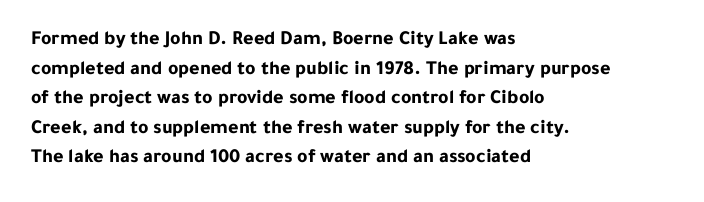
The rendering uses a bold face; every stroke is thick and dark. Compared with a centered layout, this one pins lines to the left instead. Underline: absent. In terms of letterspacing, this is plain default setting. Italic: no, the glyphs are upright roman. How would I describe the line gaps? Plain and ordinary.
